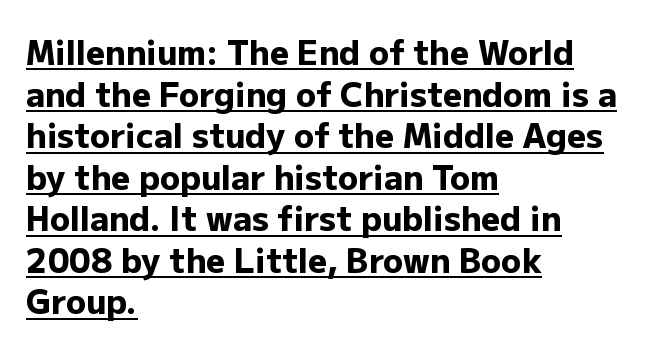
Q: Is the text bold? A: Yes.
Q: Is the text italic (slanted)? A: No, it is upright.
Q: Is the typeface a serif or a sans-serif typeface? A: Sans-serif.
Q: Is the text underlined? A: Yes.
Q: How is the paragraph aligned? A: Left-aligned.
Q: Is the spacing between letters normal or unusually wide? A: Normal.
Q: Is the spacing between lines tight, normal or loose? A: Normal.
Q: Width (condensed, normal, or wide)? A: Normal.
Q: Stroke contrast? A: Low.
Q: x-height? A: Medium.
Q: Monospaced? A: No.
